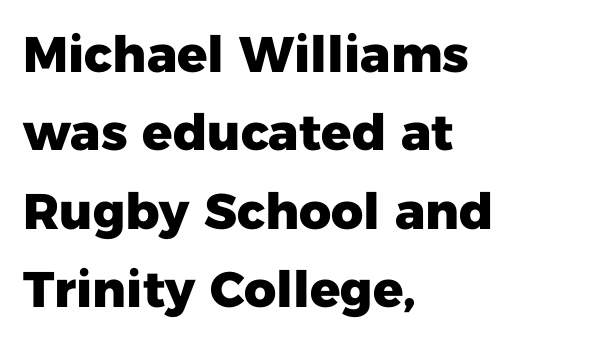
The image shows 50 px heavy sans-serif type, upright; set left-aligned, normal line spacing (1.57x), normal letter spacing, not underlined; low stroke contrast and a medium x-height.
